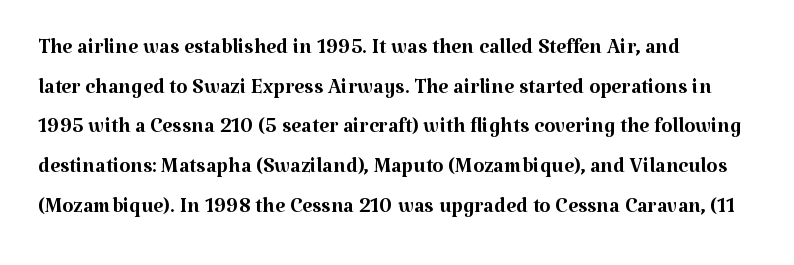
Q: Is the text bold? A: No.
Q: Is the text italic (slanted)? A: No, it is upright.
Q: Is the typeface a serif or a sans-serif typeface? A: Serif.
Q: Is the text underlined? A: No.
Q: How is the paragraph aligned? A: Left-aligned.
Q: Is the spacing between letters normal or unusually wide? A: Normal.
Q: Is the spacing between lines tight, normal or loose? A: Normal.
Q: Width (condensed, normal, or wide)? A: Normal.
Q: Stroke contrast? A: Medium.
Q: x-height? A: Medium.
Q: Monospaced? A: No.
